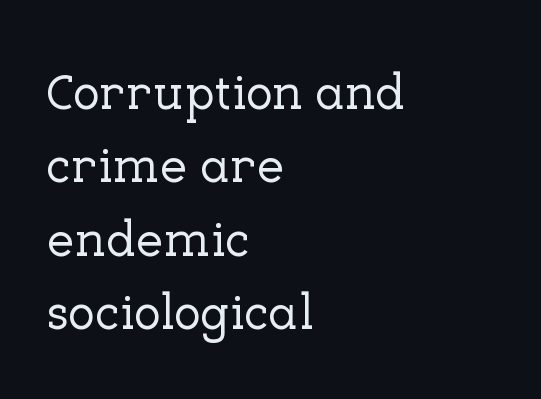
The image shows 50 px serif type, upright; set left-aligned, normal line spacing (1.47x), normal letter spacing, not underlined; low stroke contrast and a medium x-height.
